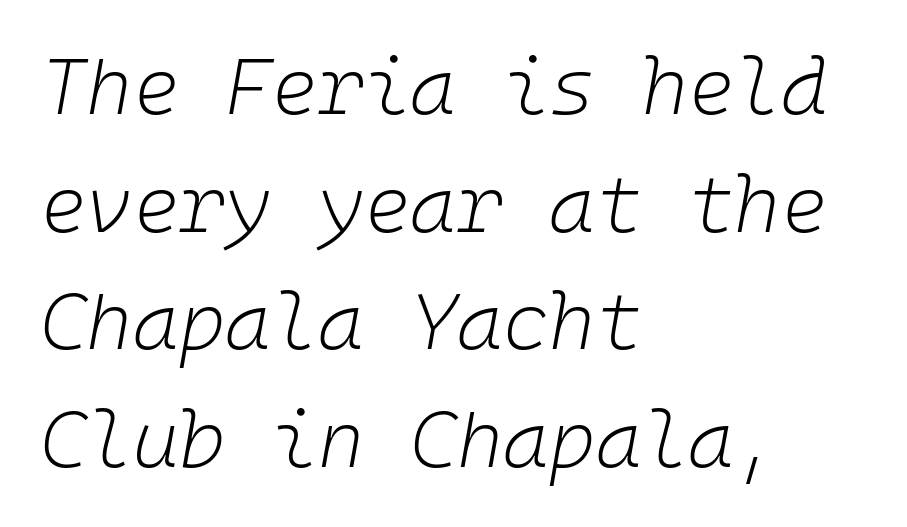
Q: Is the text bold? A: No.
Q: Is the text italic (slanted)? A: Yes, it leans right by about 10 degrees.
Q: Is the text underlined? A: No.
Q: How is the paragraph aligned? A: Left-aligned.
Q: Is the spacing between letters normal or unusually wide? A: Normal.
Q: Is the spacing between lines tight, normal or loose? A: Normal.
Q: Width (condensed, normal, or wide)? A: Normal.
Q: Stroke contrast? A: Low.
Q: x-height? A: Medium.
Q: Monospaced? A: Yes.
